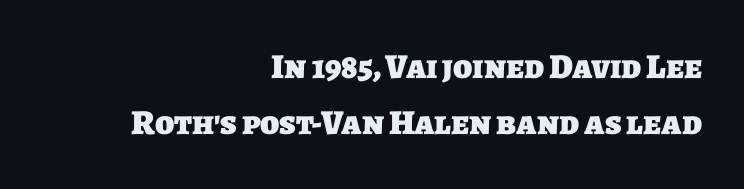
Q: Is the text bold? A: Yes.
Q: Is the typeface a serif or a sans-serif typeface? A: Sans-serif.
Q: Is the text underlined? A: No.
Q: How is the paragraph aligned? A: Right-aligned.
Q: Is the spacing between letters normal or unusually wide? A: Normal.
Q: Is the spacing between lines tight, normal or loose? A: Normal.
Q: Width (condensed, normal, or wide)? A: Normal.
Q: Stroke contrast? A: Low.
Q: x-height? A: Large.
Q: Monospaced? A: No.
